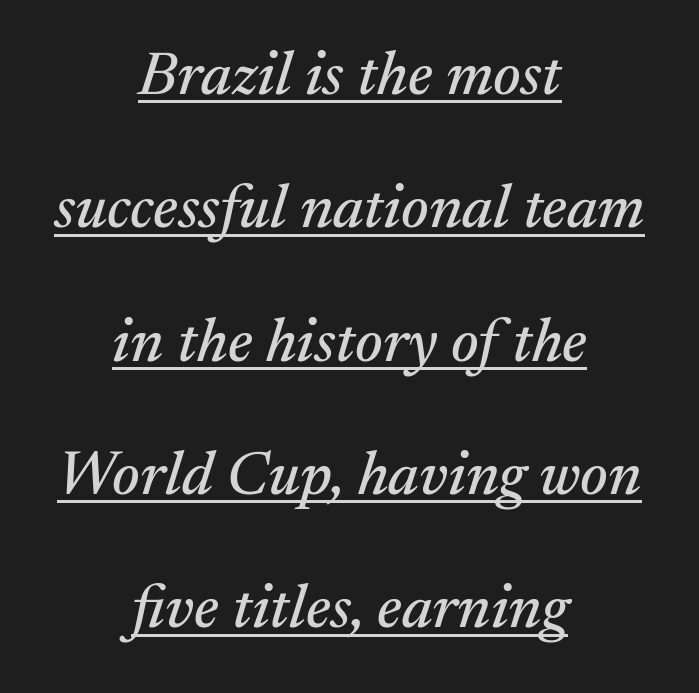
Q: Is the text italic (slanted)? A: Yes, it leans right by about 17 degrees.
Q: Is the typeface a serif or a sans-serif typeface? A: Serif.
Q: Is the text underlined? A: Yes.
Q: How is the paragraph aligned? A: Centered.
Q: Is the spacing between letters normal or unusually wide? A: Normal.
Q: Is the spacing between lines tight, normal or loose? A: Loose.
Q: Width (condensed, normal, or wide)? A: Normal.
Q: Stroke contrast? A: Medium.
Q: x-height? A: Medium.
Q: Monospaced? A: No.
